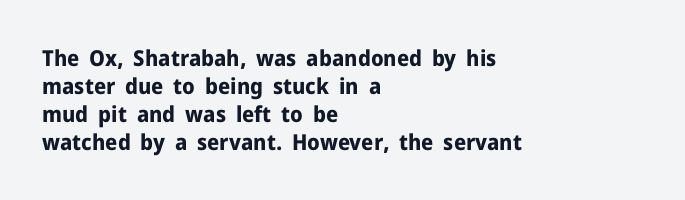
{"italic": "no", "bold": "yes", "underline": "no", "align": "left", "line_spacing": "normal", "line_spacing_ratio": 1.28, "letter_spacing": "normal", "letter_spacing_em": 0.0, "glyph_px": 22}
